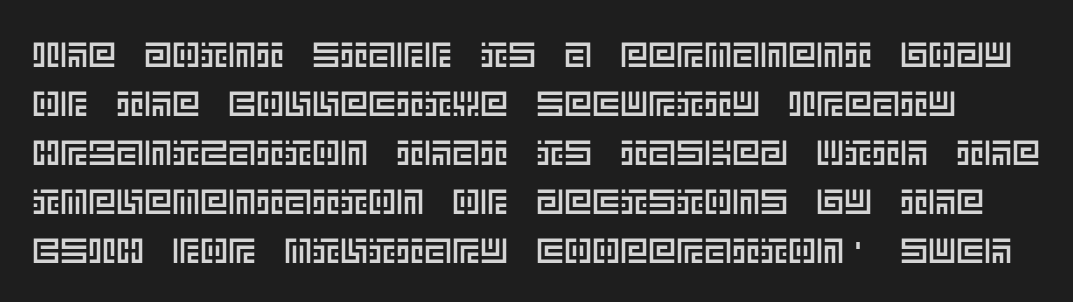
Q: Is the text italic (slanted)? A: No, it is upright.
Q: Is the text underlined? A: No.
Q: Is the spacing between letters normal or unusually wide? A: Normal.
Q: Is the spacing between lines tight, normal or loose? A: Normal.
Q: Width (condensed, normal, or wide)? A: Normal.
Q: x-height? A: Large.
